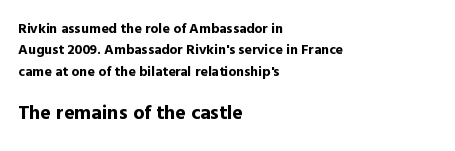
Q: Is the text bold? A: Yes.
Q: Is the text italic (slanted)? A: No, it is upright.
Q: Is the text underlined? A: No.
Q: How is the paragraph aligned? A: Left-aligned.
Q: Is the spacing between letters normal or unusually wide? A: Normal.
Q: Is the spacing between lines tight, normal or loose? A: Normal.
Q: Which block of text is set in a larger size, the first (top) or the second (bottom)? A: The second (bottom) one.
